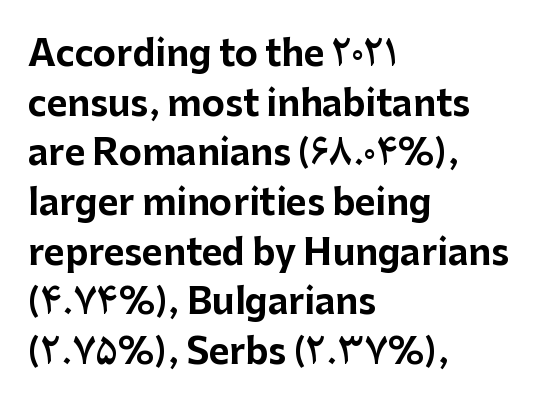
Q: Is the text bold? A: Yes.
Q: Is the text italic (slanted)? A: No, it is upright.
Q: Is the typeface a serif or a sans-serif typeface? A: Sans-serif.
Q: Is the text underlined? A: No.
Q: How is the paragraph aligned? A: Left-aligned.
Q: Is the spacing between letters normal or unusually wide? A: Normal.
Q: Is the spacing between lines tight, normal or loose? A: Normal.
Q: Width (condensed, normal, or wide)? A: Normal.
Q: Stroke contrast? A: Low.
Q: x-height? A: Medium.
Q: Monospaced? A: No.
